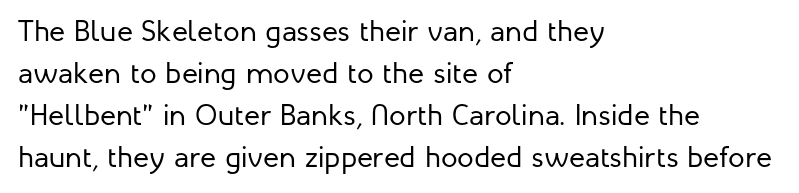
The image shows 30 px regular-weight sans-serif type, upright; set left-aligned, normal line spacing (1.4x), normal letter spacing, not underlined; low stroke contrast and a medium x-height.
